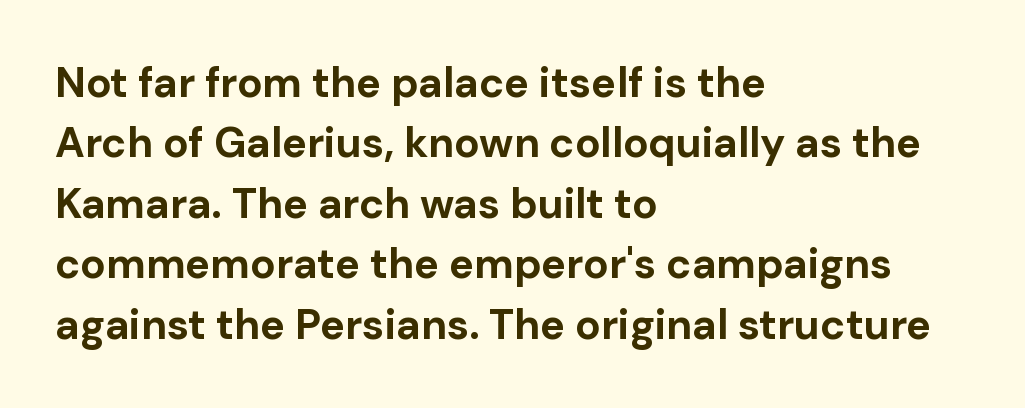
Alignment: flush left. The type is set solid horizontally, with unmodified tracking. Compared with an ordinary text face, these strokes are far heavier — a full bold. Examine the stroke ends and you'll find no serifs. The specimen reads as upright at a glance.
